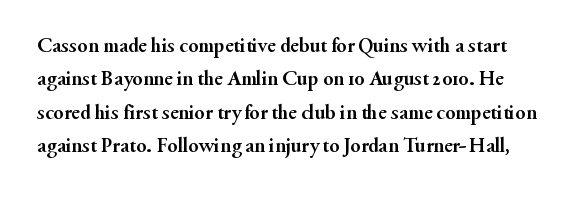
{"italic": "no", "bold": "yes", "underline": "no", "line_spacing": "normal", "line_spacing_ratio": 1.59, "letter_spacing": "normal", "letter_spacing_em": 0.0, "glyph_px": 21}
